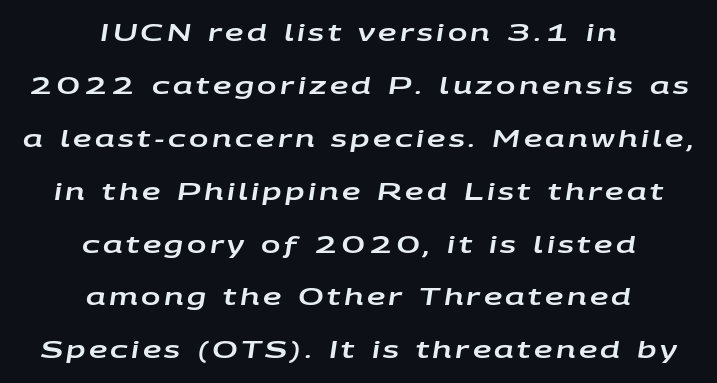
The image shows 23 px text type, italic (leaning right); set centered, loose line spacing (2.3x), not underlined.
